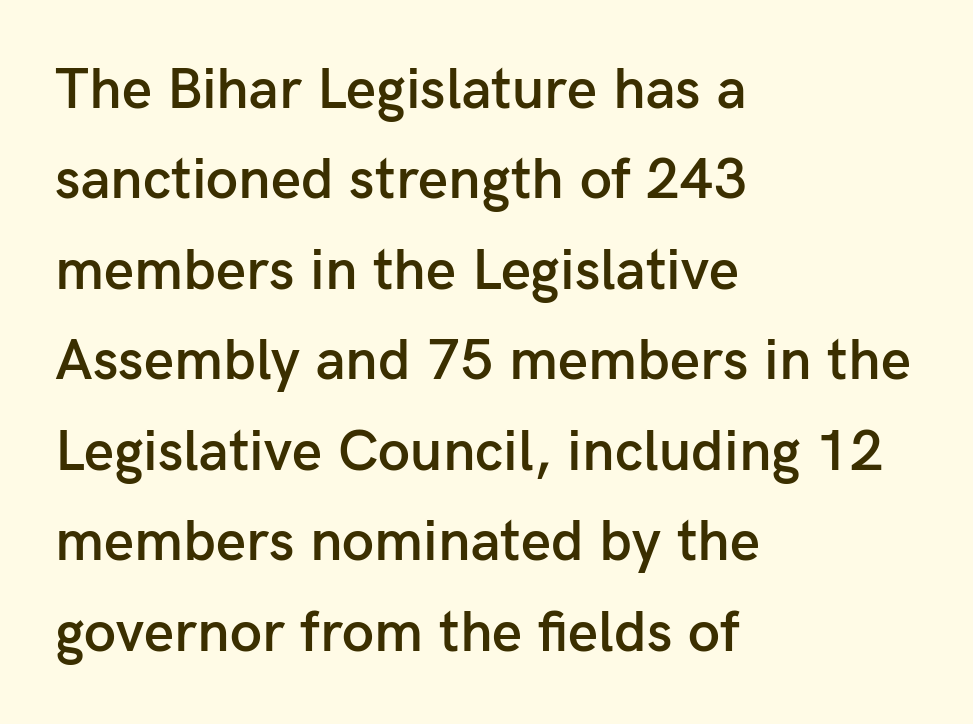
{"serif": "no", "italic": "no", "bold": "semi", "weight": "semibold", "width": "normal", "stroke_contrast": "low", "x_height": "medium", "monospaced": "no", "underline": "no", "align": "left", "line_spacing": "normal", "line_spacing_ratio": 1.56, "letter_spacing": "normal", "letter_spacing_em": 0.0, "glyph_px": 58}
